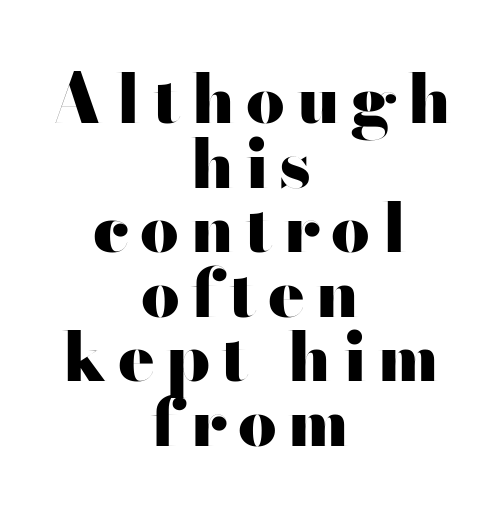
Think of a printed novel: that variable character pitch is what you see here. Notice how thick the strokes are: this is what a full bold looks like. These lines were composed using upright roman letters. Caption: multi-line text, centered on the measure.
